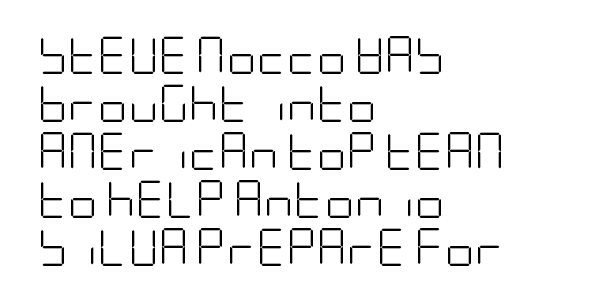
The image shows 37 px light, condensed sans-serif type, upright; set left-aligned, normal line spacing (1.3x), normal letter spacing, not underlined; low stroke contrast and a large x-height.
